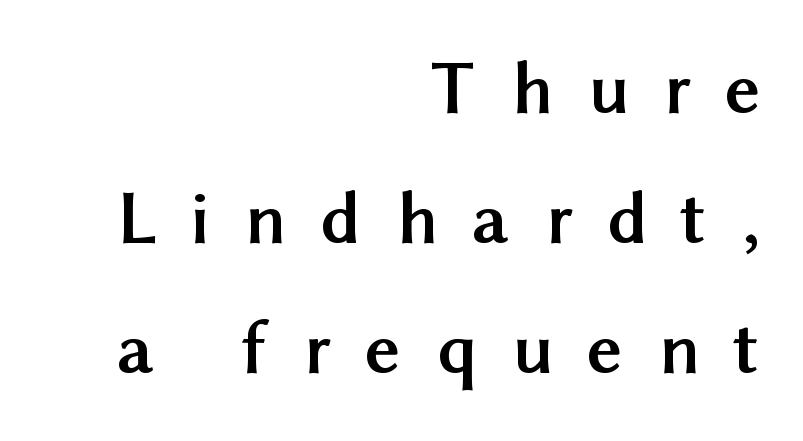
Q: Is the text bold? A: Yes.
Q: Is the text italic (slanted)? A: No, it is upright.
Q: Is the typeface a serif or a sans-serif typeface? A: Sans-serif.
Q: Is the text underlined? A: No.
Q: How is the paragraph aligned? A: Right-aligned.
Q: Is the spacing between letters normal or unusually wide? A: Unusually wide.
Q: Is the spacing between lines tight, normal or loose? A: Normal.
Q: Width (condensed, normal, or wide)? A: Normal.
Q: Stroke contrast? A: Medium.
Q: x-height? A: Medium.
Q: Monospaced? A: No.
